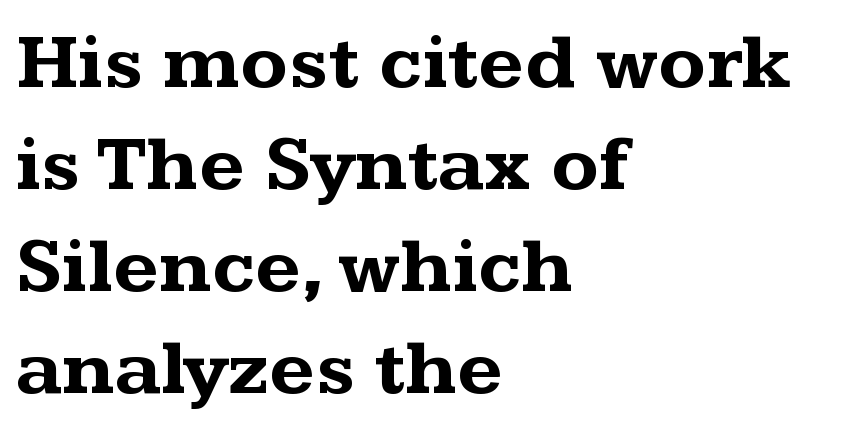
{"serif": "yes", "italic": "no", "bold": "yes", "weight": "bold", "width": "wide", "stroke_contrast": "medium", "x_height": "medium", "monospaced": "no", "underline": "no", "align": "left", "line_spacing": "normal", "line_spacing_ratio": 1.29, "letter_spacing": "normal", "letter_spacing_em": 0.0, "glyph_px": 79}
